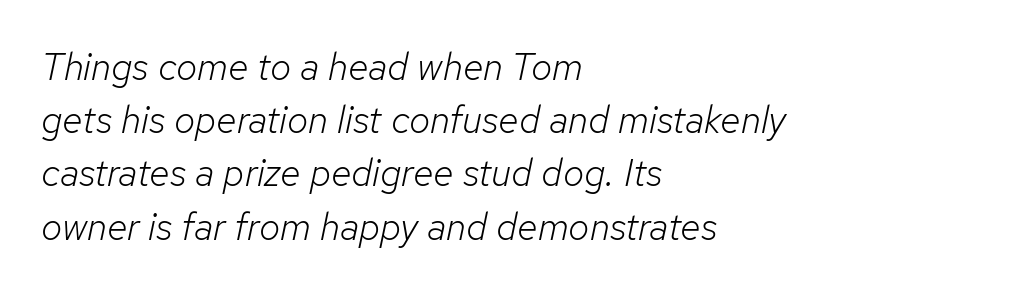
The image shows 38 px light type, italic (leaning right); set left-aligned, normal line spacing (1.4x), normal letter spacing, not underlined; low stroke contrast and a medium x-height.
